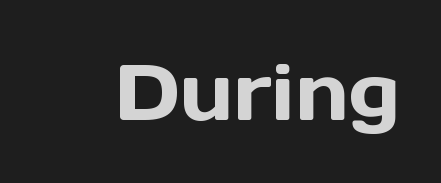
The passage shown has conventional tracking throughout. Letters rest on an invisible, unmarked baseline. The specimen reads as upright at a glance. The passage shown is typed in a proportional face where columns would drift. Serif or sans? Sans — the stroke terminals are bare.
